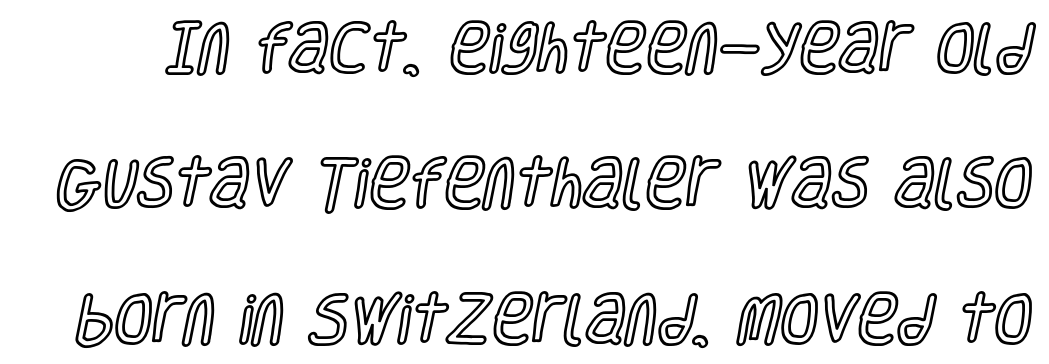
Q: Is the text italic (slanted)? A: Yes.
Q: Is the text underlined? A: No.
Q: Is the spacing between letters normal or unusually wide? A: Normal.
Q: Is the spacing between lines tight, normal or loose? A: Loose.
Q: Width (condensed, normal, or wide)? A: Condensed.
Q: x-height? A: Large.
Q: Monospaced? A: No.
